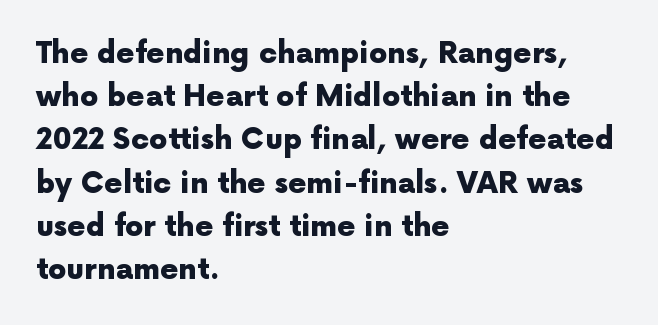
The image shows 29 px heavy sans-serif type, upright; set left-aligned, normal line spacing (1.49x), normal letter spacing, not underlined; a medium x-height.
